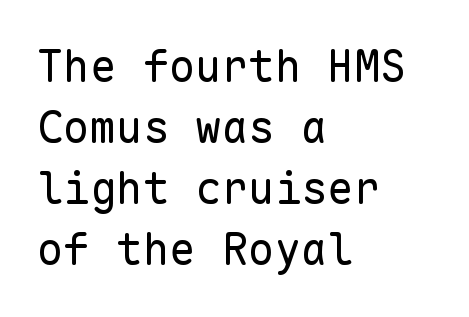
The image shows 44 px regular-weight sans-serif type, upright, monospaced; set left-aligned, normal line spacing (1.39x), normal letter spacing, not underlined; low stroke contrast and a medium x-height.
